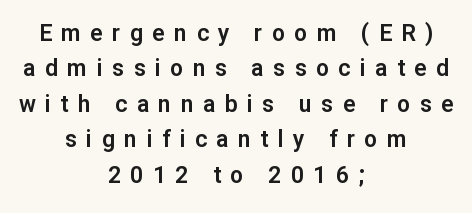
One-word summary of the alignment: center. Tall strokes in this sample are plumb rather than angled. The specimen omits any rule beneath the text block's lines. The designer left line spacing at the default. Honestly, the letter spacing is so wide it's the main thing you notice.
